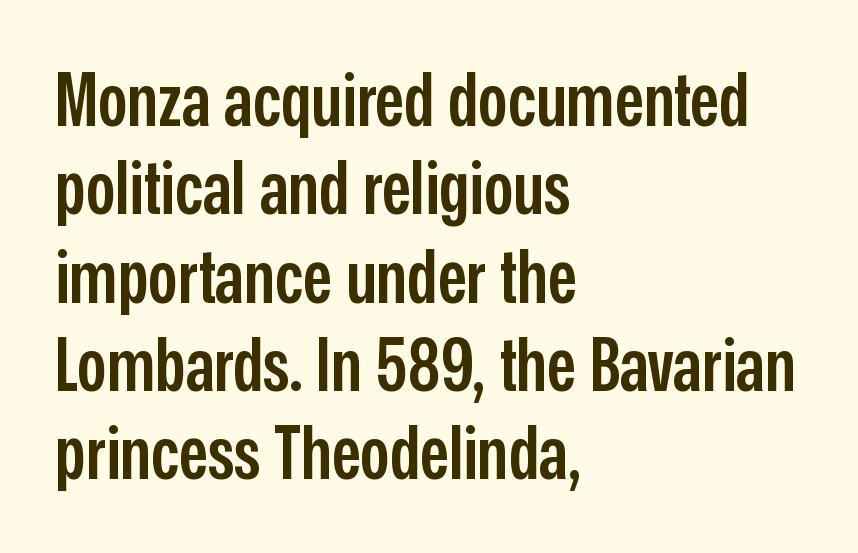
The image shows 73 px semibold, condensed sans-serif type, upright; set left-aligned, line spacing 1.21x, normal letter spacing, not underlined; low stroke contrast and a medium x-height.
